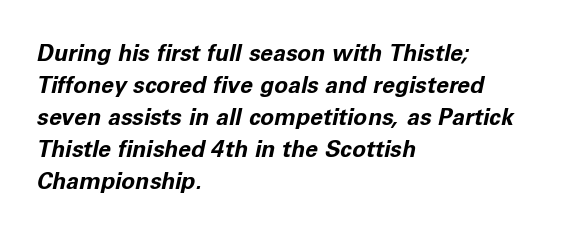
Clear beneath every line of the passage. The rendering keeps characters at their native spacing. Emphasis by weight is at full strength: bold. The lines are quadded left. The rendering applies a slant to the glyphs. Horizontal bands of white between lines are of average thickness.
